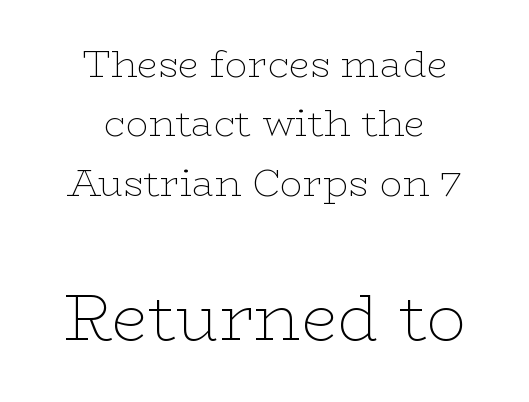
The image shows 66 px thin, wide serif type, upright; set centered, normal line spacing (1.56x), normal letter spacing, not underlined; the second (bottom) block is 1.74x larger; low stroke contrast and a medium x-height.
